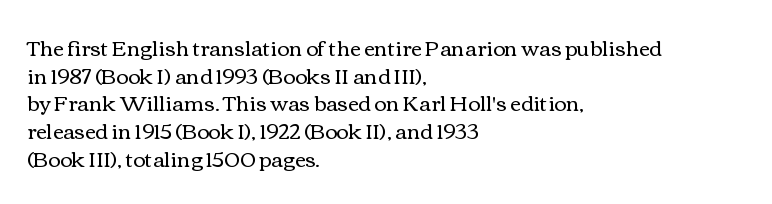
The image shows 21 px text type, upright; set left-aligned, normal line spacing (1.32x), normal letter spacing, not underlined.
